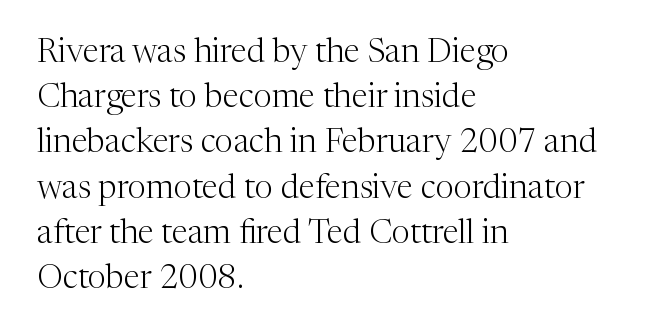
The strokes carry an ordinary text weight at most. A classic flush-left, rag-right setting is used for this passage. Note the varied advance widths — an 'i' is clearly narrower than an 'm'. This is roman type, the default non-slanted kind.
